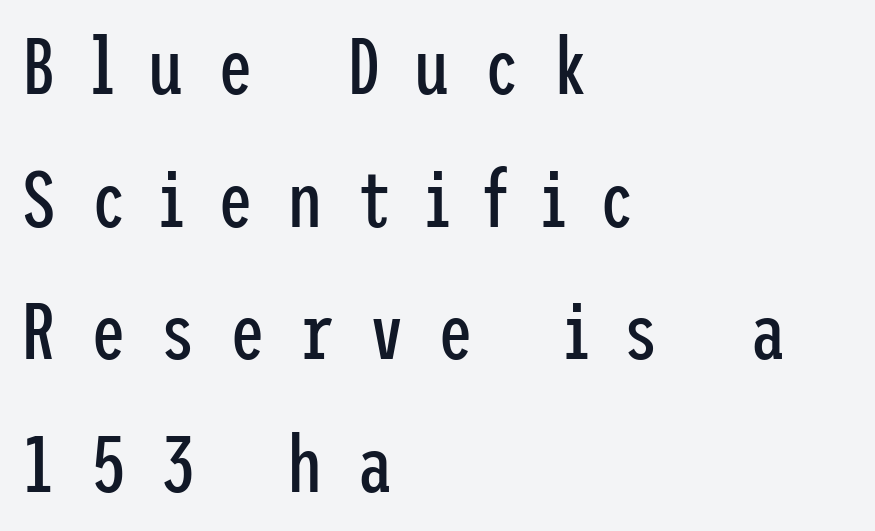
These lines have a slow, spaced-out rhythm from letter to letter. This reads as an unemphasized weight, regular at the heaviest. Horizontally, the lines are justified to the leading edge only. The specimen reads as upright at a glance. This is sans-serif lettering, the kind often seen on screens and signage. Regarding leading, the lines here are spaced in the standard way.
